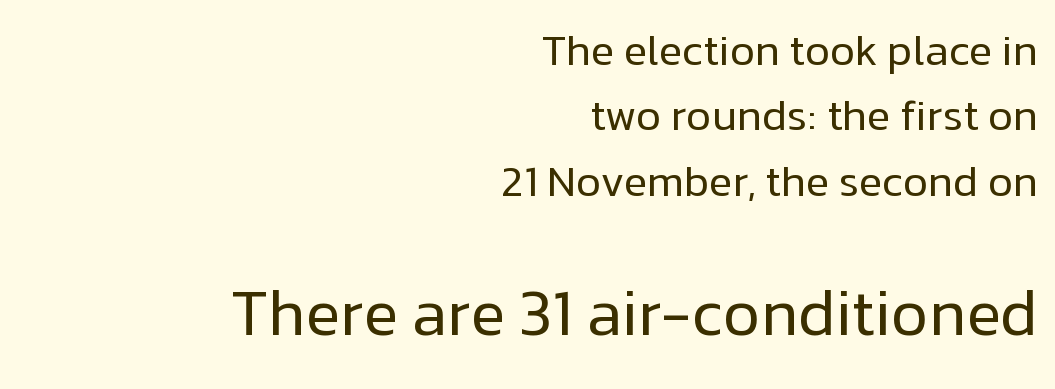
Q: Is the text bold? A: No.
Q: Is the text italic (slanted)? A: No, it is upright.
Q: Is the typeface a serif or a sans-serif typeface? A: Sans-serif.
Q: Is the text underlined? A: No.
Q: How is the paragraph aligned? A: Right-aligned.
Q: Is the spacing between letters normal or unusually wide? A: Normal.
Q: Is the spacing between lines tight, normal or loose? A: Normal.
Q: Which block of text is set in a larger size, the first (top) or the second (bottom)? A: The second (bottom) one.
Q: Width (condensed, normal, or wide)? A: Normal.
Q: Stroke contrast? A: Low.
Q: x-height? A: Medium.
Q: Monospaced? A: No.
